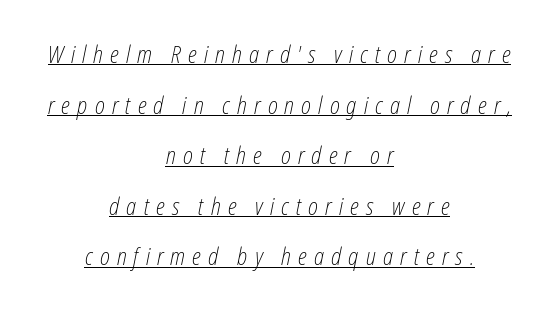
Italic? Definitely — the glyphs are oblique. The cut favours lightness, reaching ordinary text weight at its darkest. These lines stand farther apart than default settings would place them. Is the block centered? Yes — each line is placed symmetrically about the middle. Glance below the letters and you will spot a drawn line.
